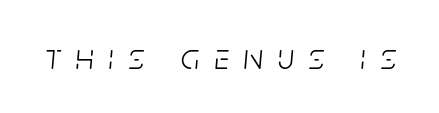
Q: Is the text bold? A: No.
Q: Is the text italic (slanted)? A: Yes, it leans right by about 5 degrees.
Q: Is the text underlined? A: No.
Q: Is the spacing between letters normal or unusually wide? A: Unusually wide.
Q: Width (condensed, normal, or wide)? A: Condensed.
Q: Stroke contrast? A: Low.
Q: x-height? A: Large.
Q: Monospaced? A: No.
